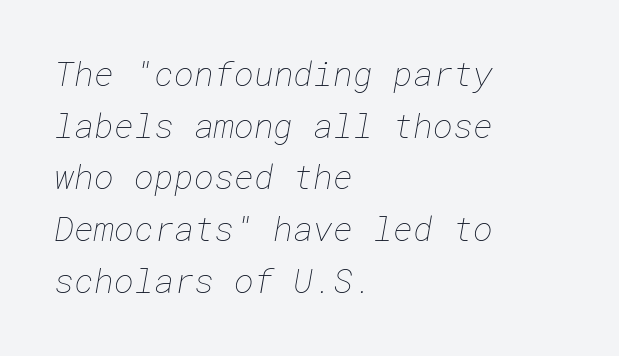
Q: Is the text bold? A: No.
Q: Is the text underlined? A: No.
Q: How is the paragraph aligned? A: Left-aligned.
Q: Is the spacing between letters normal or unusually wide? A: Normal.
Q: Is the spacing between lines tight, normal or loose? A: Normal.
Q: Width (condensed, normal, or wide)? A: Normal.
Q: Stroke contrast? A: Low.
Q: x-height? A: Medium.
